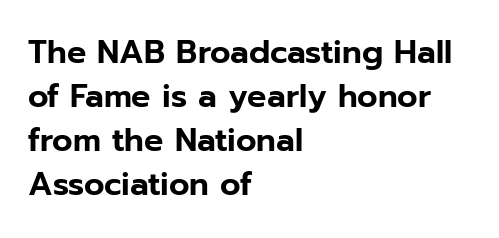
The image shows 32 px sans-serif type, upright; set left-aligned, normal line spacing (1.38x), normal letter spacing, not underlined; low stroke contrast and a medium x-height.
